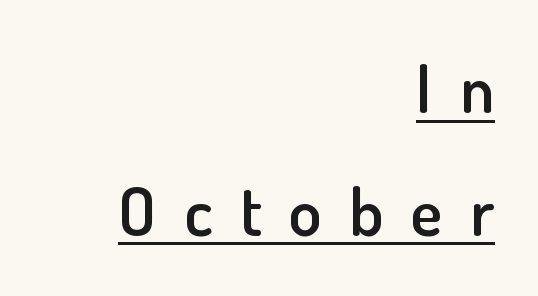
The face used here is rendered with a markedly widened letterfit. Here the designer chose a conventional face with non-uniform glyph widths. Each letter's strokes conclude bluntly, with no projecting serifs. Upright lettering throughout. The passage is arranged like a letterhead date or caption credit — flush right.
